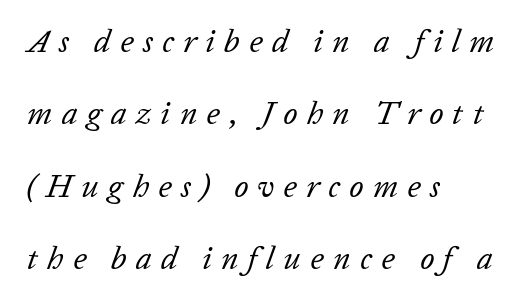
Q: Is the text bold? A: No.
Q: Is the text italic (slanted)? A: Yes, it leans right by about 20 degrees.
Q: Is the text underlined? A: No.
Q: How is the paragraph aligned? A: Left-aligned.
Q: Is the spacing between letters normal or unusually wide? A: Unusually wide.
Q: Is the spacing between lines tight, normal or loose? A: Loose.
Q: Width (condensed, normal, or wide)? A: Normal.
Q: Stroke contrast? A: Low.
Q: x-height? A: Medium.
Q: Monospaced? A: No.
